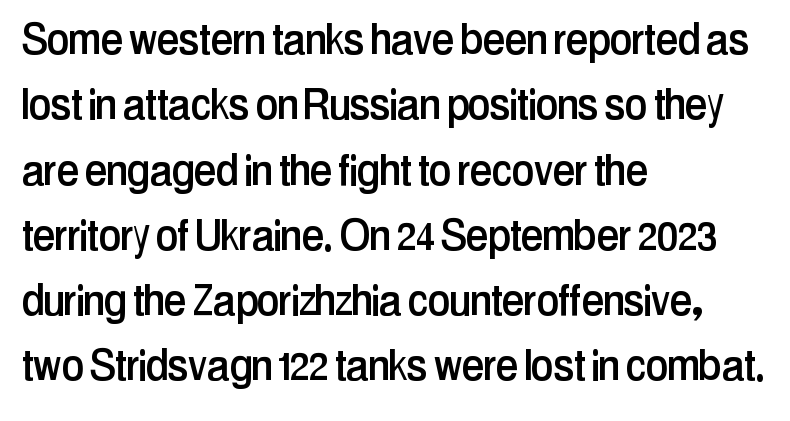
{"serif": "no", "italic": "no", "width": "condensed", "stroke_contrast": "low", "x_height": "medium", "monospaced": "no", "underline": "no", "align": "left", "line_spacing": "normal", "line_spacing_ratio": 1.28, "letter_spacing": "normal", "letter_spacing_em": 0.0, "glyph_px": 51}
